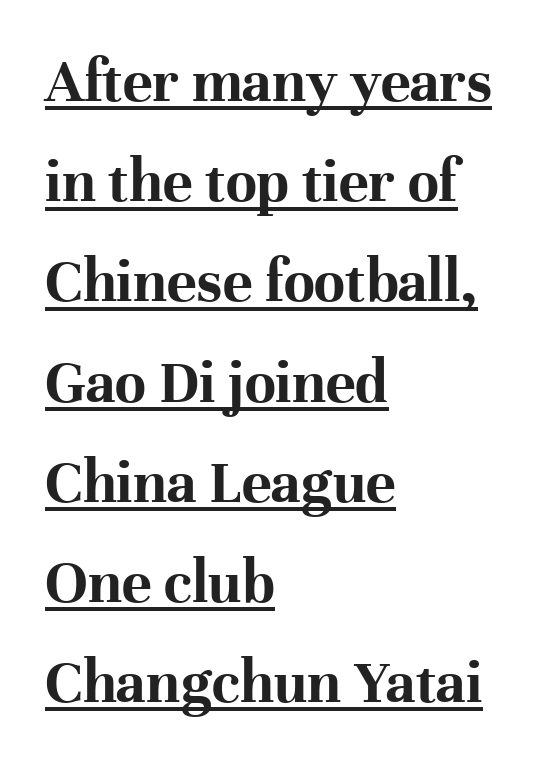
Q: Is the text bold? A: Yes.
Q: Is the text italic (slanted)? A: No, it is upright.
Q: Is the typeface a serif or a sans-serif typeface? A: Serif.
Q: Is the text underlined? A: Yes.
Q: How is the paragraph aligned? A: Left-aligned.
Q: Is the spacing between letters normal or unusually wide? A: Normal.
Q: Is the spacing between lines tight, normal or loose? A: Normal.
Q: Width (condensed, normal, or wide)? A: Normal.
Q: Stroke contrast? A: High.
Q: x-height? A: Medium.
Q: Monospaced? A: No.
